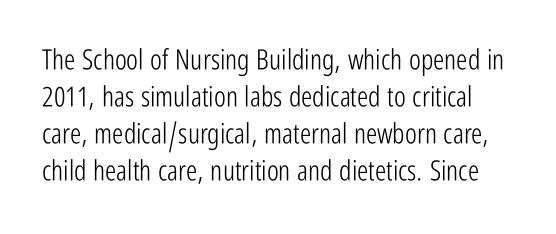
{"serif": "no", "italic": "no", "bold": "no", "weight": "light", "width": "condensed", "stroke_contrast": "low", "x_height": "medium", "monospaced": "no", "underline": "no", "line_spacing": "normal", "line_spacing_ratio": 1.32, "letter_spacing": "normal", "letter_spacing_em": 0.0, "glyph_px": 28}
